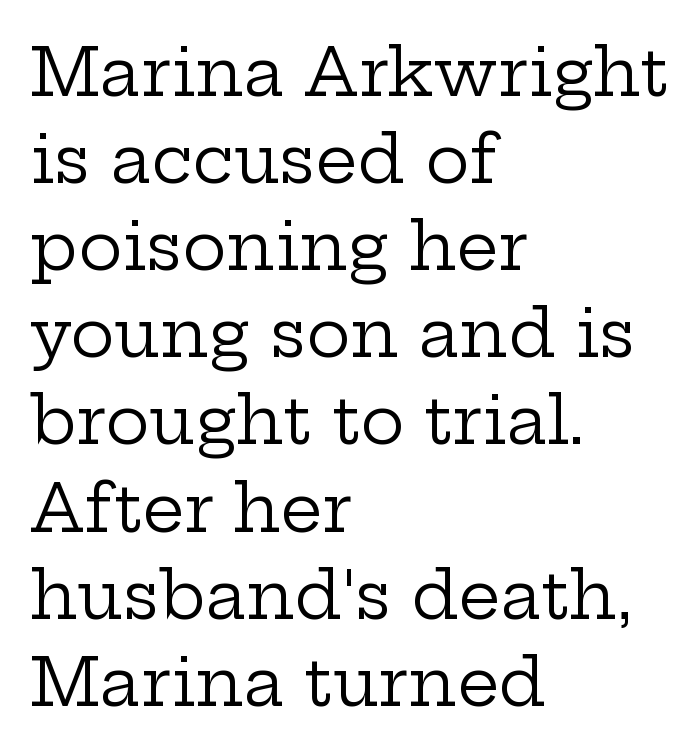
Q: Is the text bold? A: No.
Q: Is the text italic (slanted)? A: No, it is upright.
Q: Is the typeface a serif or a sans-serif typeface? A: Serif.
Q: Is the text underlined? A: No.
Q: How is the paragraph aligned? A: Left-aligned.
Q: Is the spacing between letters normal or unusually wide? A: Normal.
Q: Is the spacing between lines tight, normal or loose? A: Normal.
Q: Width (condensed, normal, or wide)? A: Wide.
Q: Stroke contrast? A: Low.
Q: x-height? A: Medium.
Q: Monospaced? A: No.
